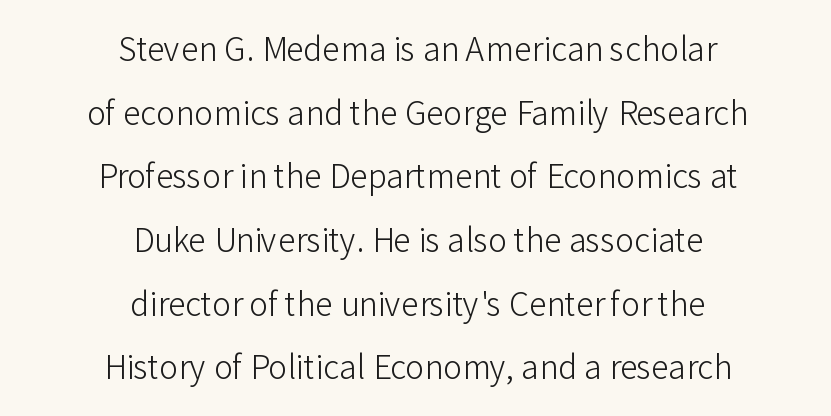
The image shows 32 px light sans-serif type, upright; set centered, loose line spacing (1.99x), normal letter spacing, not underlined; low stroke contrast and a medium x-height.
